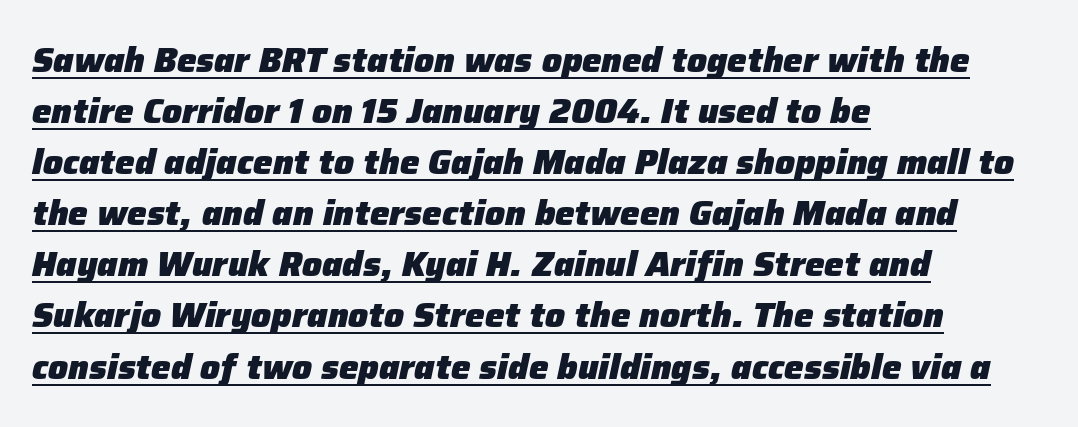
The image shows 35 px heavy type, italic (leaning right); set left-aligned, normal line spacing (1.46x), normal letter spacing, underlined; low stroke contrast and a medium x-height.
